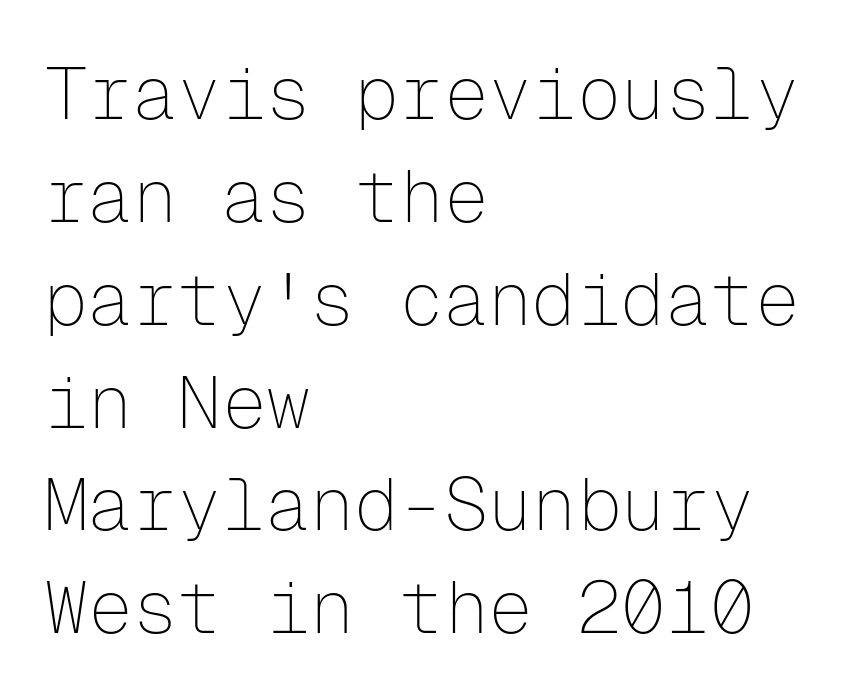
Q: Is the text bold? A: No.
Q: Is the text italic (slanted)? A: No, it is upright.
Q: Is the typeface a serif or a sans-serif typeface? A: Sans-serif.
Q: Is the text underlined? A: No.
Q: How is the paragraph aligned? A: Left-aligned.
Q: Is the spacing between letters normal or unusually wide? A: Normal.
Q: Is the spacing between lines tight, normal or loose? A: Normal.
Q: Width (condensed, normal, or wide)? A: Normal.
Q: Stroke contrast? A: Low.
Q: x-height? A: Medium.
Q: Monospaced? A: Yes.
